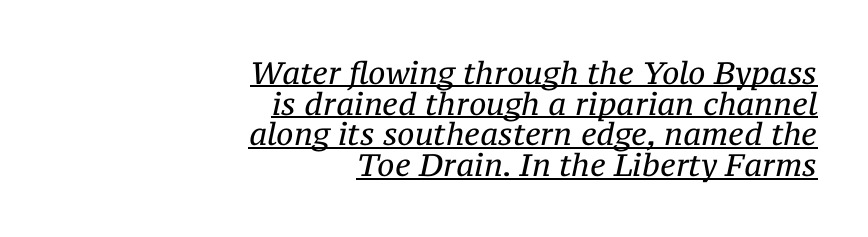
Q: Is the text bold? A: No.
Q: Is the text italic (slanted)? A: Yes, it leans right by about 12 degrees.
Q: Is the typeface a serif or a sans-serif typeface? A: Serif.
Q: Is the text underlined? A: Yes.
Q: How is the paragraph aligned? A: Right-aligned.
Q: Is the spacing between letters normal or unusually wide? A: Normal.
Q: Is the spacing between lines tight, normal or loose? A: Tight.
Q: Width (condensed, normal, or wide)? A: Normal.
Q: Stroke contrast? A: Medium.
Q: x-height? A: Medium.
Q: Monospaced? A: No.
